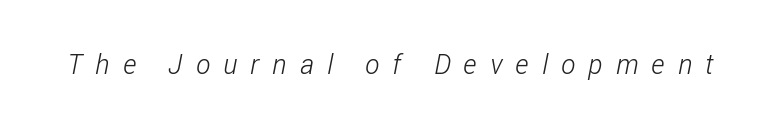
Heft: none added — not bold. Look at the tracking — it's clearly loosened, letters drifting apart. The space directly below the letters is spotless.
